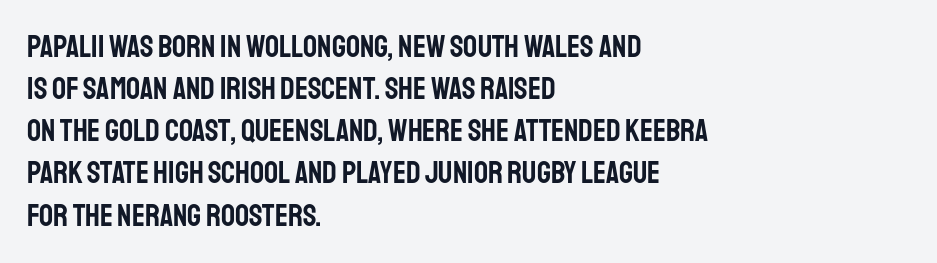
The vertical gap from one line to the next is medium. Ascenders rise straight up at ninety degrees. The passage shown has conventional tracking throughout. Has an underline been added? It has not. Typeset ragged right — the left edge is the straight one.
